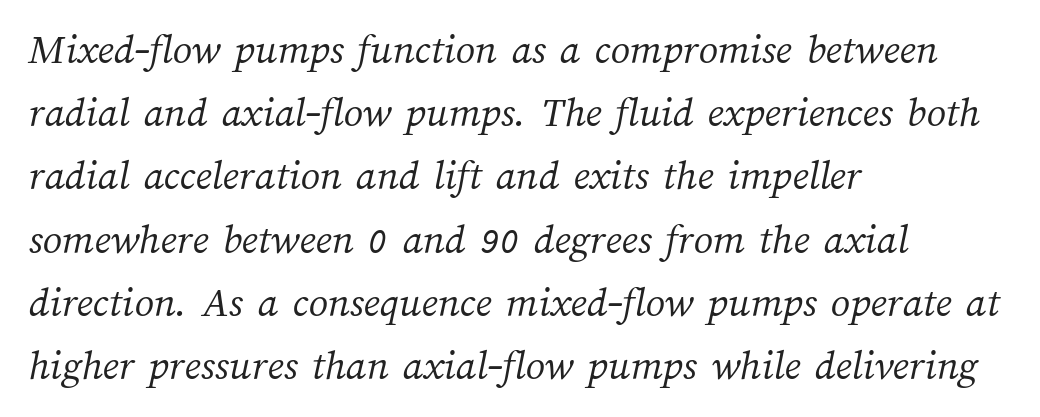
The vertical gap from one line to the next is medium. This sample has the flowing, uneven cadence of proportional lettering. These lines are set flush left with a ragged right edge. The glyphs are unaccompanied by any horizontal stroke below them. Standard letterfit; no display-style spreading of the glyphs.
